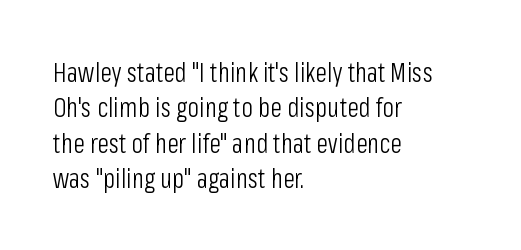
Q: Is the text bold? A: No.
Q: Is the text italic (slanted)? A: No, it is upright.
Q: Is the text underlined? A: No.
Q: How is the paragraph aligned? A: Left-aligned.
Q: Is the spacing between letters normal or unusually wide? A: Normal.
Q: Is the spacing between lines tight, normal or loose? A: Normal.
